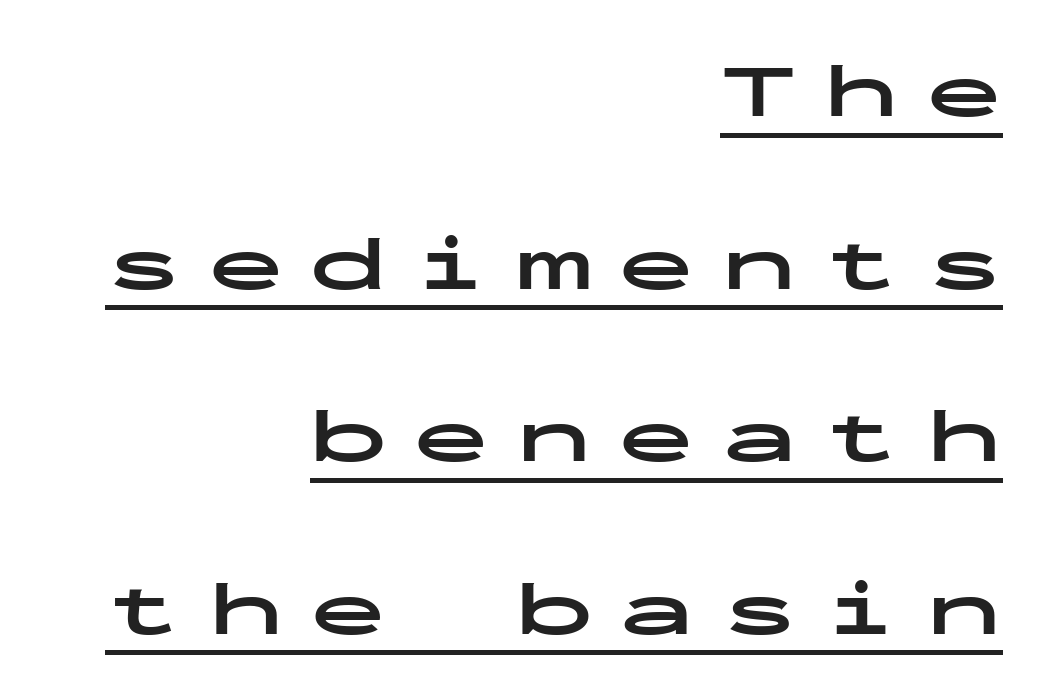
{"serif": "no", "italic": "no", "bold": "yes", "weight": "bold", "width": "wide", "stroke_contrast": "low", "x_height": "medium", "monospaced": "yes", "underline": "yes", "align": "right", "line_spacing": "loose", "line_spacing_ratio": 2.27, "letter_spacing": "wide", "letter_spacing_em": 0.35, "glyph_px": 76}
